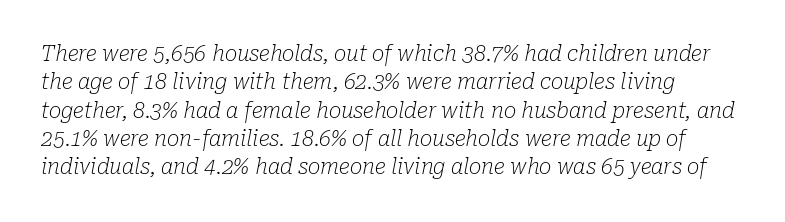
The image shows 21 px text type, italic (leaning right); set normal line spacing (1.35x), normal letter spacing, not underlined.
